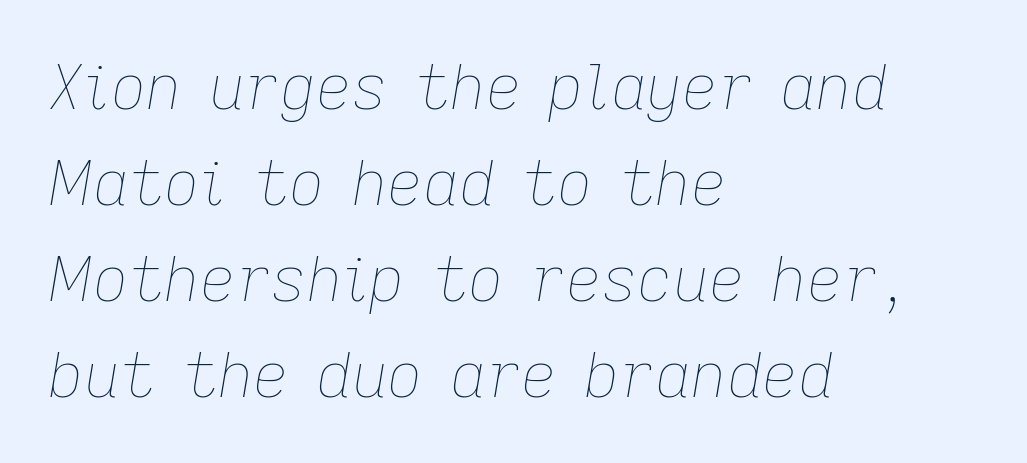
These lines are set flush left with a ragged right edge. The rendering uses natural spacing where letterforms have individual widths. The block of text has a typical density, with ordinary space between rows. Spacing between characters is what you'd get straight out of the box. Tall strokes in this sample are angled rather than plumb.
